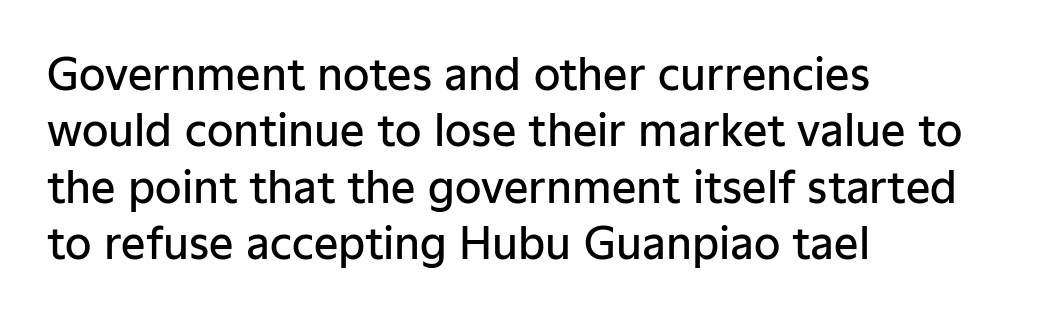
The passage is arranged the way most books set body copy — flush left. Bold? Not quite — semibold, heavier than regular but stopping short. Notice how descenders clear the ascenders below comfortably — that's standard leading. Posture: straight, roman, zero tilt.
